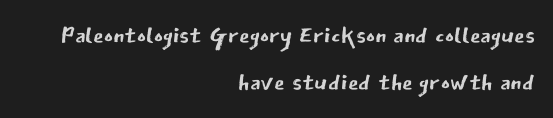
The image shows 34 px regular-weight sans-serif type, upright; set right-aligned, normal line spacing (1.39x), normal letter spacing, not underlined; low stroke contrast and a medium x-height.
